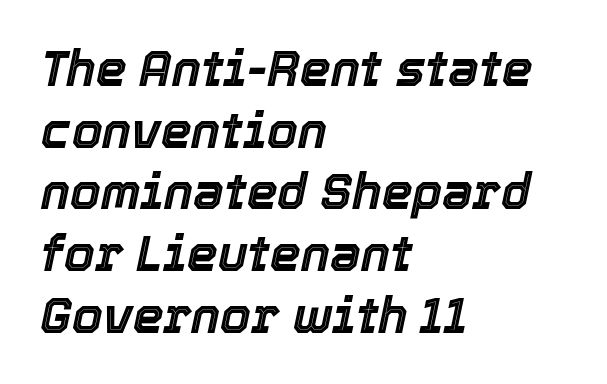
{"italic": "yes", "lean": "right", "slant_degrees": 12, "width": "normal", "x_height": "medium", "monospaced": "no", "underline": "no", "align": "left", "line_spacing": "normal", "line_spacing_ratio": 1.26, "letter_spacing": "normal", "letter_spacing_em": 0.0, "glyph_px": 49}
